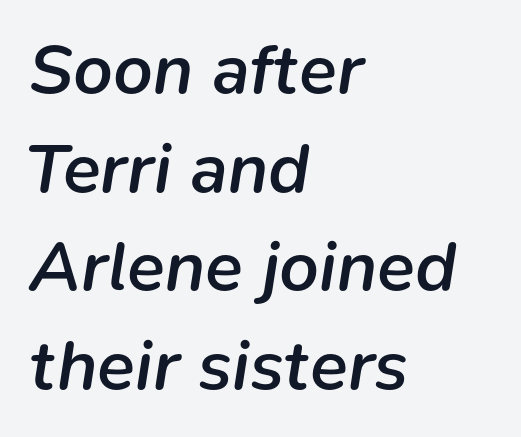
{"italic": "yes", "lean": "right", "slant_degrees": 9, "bold": "semi", "weight": "semibold", "width": "normal", "stroke_contrast": "low", "x_height": "medium", "monospaced": "no", "underline": "no", "align": "left", "line_spacing": "normal", "line_spacing_ratio": 1.41, "letter_spacing": "normal", "letter_spacing_em": 0.0, "glyph_px": 70}
